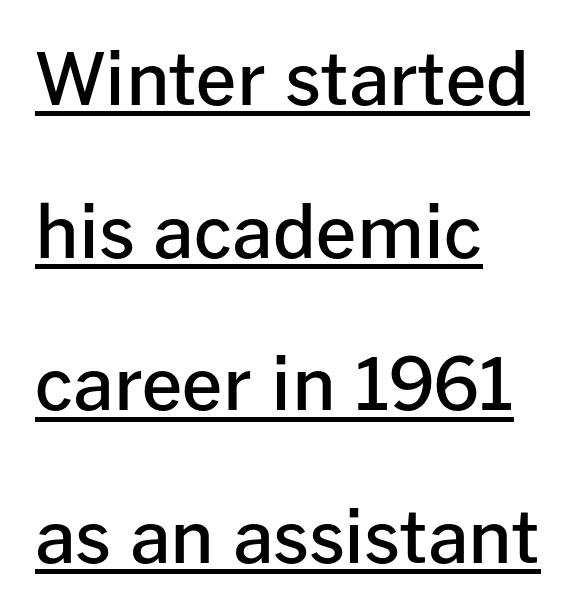
The image shows 72 px semibold sans-serif type, upright; set left-aligned, loose line spacing (2.12x), normal letter spacing, underlined; low stroke contrast and a medium x-height.
